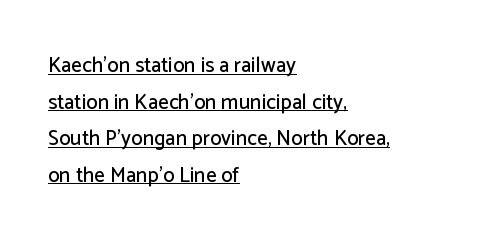
Does extra space separate the letters? No, they use regular spacing. A student would call this left alignment; a typographer would say flush left, rag right. Quick note: not italic, upright. Underlining? Definitely there.
